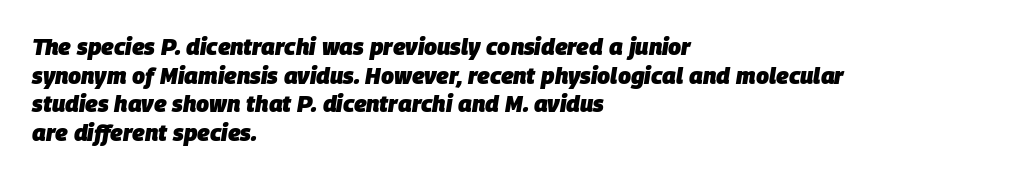
Q: Is the text bold? A: Yes.
Q: Is the text italic (slanted)? A: Yes, it leans right by about 9 degrees.
Q: Is the text underlined? A: No.
Q: How is the paragraph aligned? A: Left-aligned.
Q: Is the spacing between letters normal or unusually wide? A: Normal.
